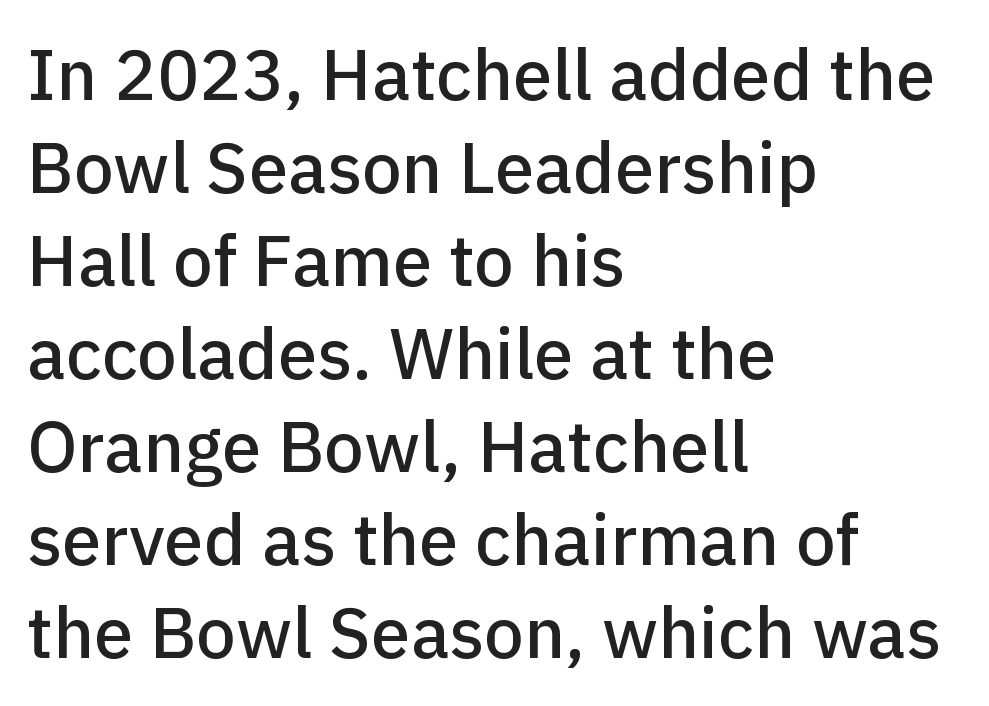
{"serif": "no", "italic": "no", "width": "normal", "stroke_contrast": "low", "x_height": "medium", "monospaced": "no", "underline": "no", "align": "left", "line_spacing": "normal", "line_spacing_ratio": 1.31, "letter_spacing": "normal", "letter_spacing_em": 0.0, "glyph_px": 71}
